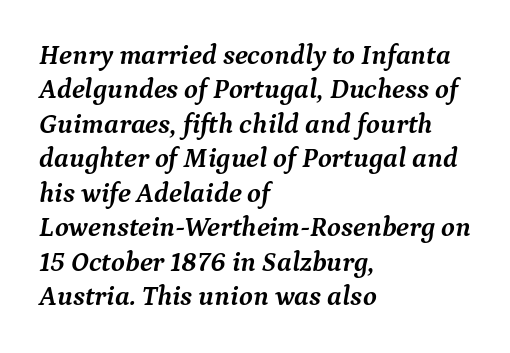
Q: Is the text bold? A: Yes.
Q: Is the text italic (slanted)? A: Yes, it leans right by about 9 degrees.
Q: Is the typeface a serif or a sans-serif typeface? A: Serif.
Q: Is the text underlined? A: No.
Q: How is the paragraph aligned? A: Left-aligned.
Q: Is the spacing between letters normal or unusually wide? A: Normal.
Q: Width (condensed, normal, or wide)? A: Normal.
Q: Stroke contrast? A: Medium.
Q: x-height? A: Medium.
Q: Monospaced? A: No.
